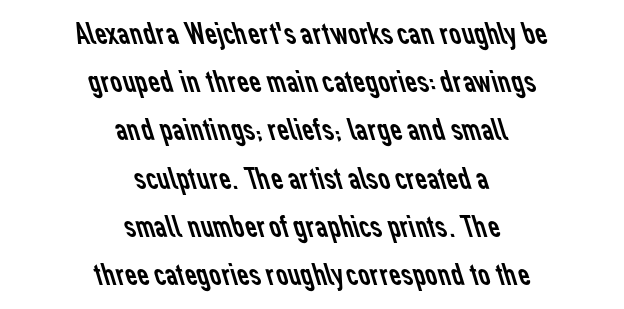
{"serif": "no", "bold": "no", "weight": "regular", "width": "normal", "stroke_contrast": "low", "x_height": "medium", "monospaced": "no", "underline": "no", "align": "center", "line_spacing": "normal", "line_spacing_ratio": 1.46, "letter_spacing": "normal", "letter_spacing_em": 0.0, "glyph_px": 33}
